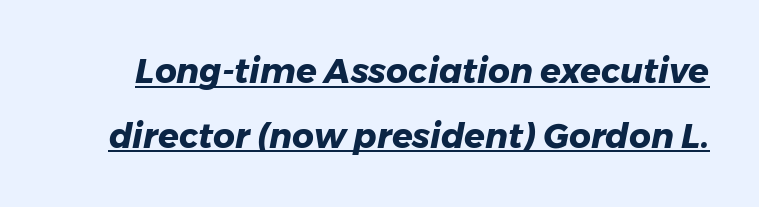
The type is set solid horizontally, with unmodified tracking. Strong, thick strokes mark this as bold type. Here the designer chose a conventional face with non-uniform glyph widths. Does the leading feel generous? Absolutely, it's lavish.
